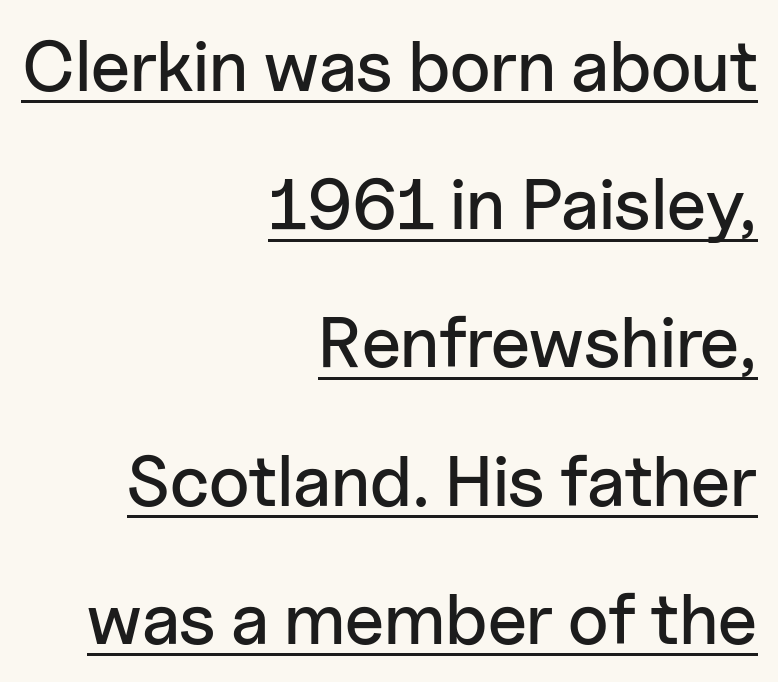
The image shows 72 px sans-serif type, upright; set right-aligned, loose line spacing (1.92x), normal letter spacing, underlined; low stroke contrast and a medium x-height.
